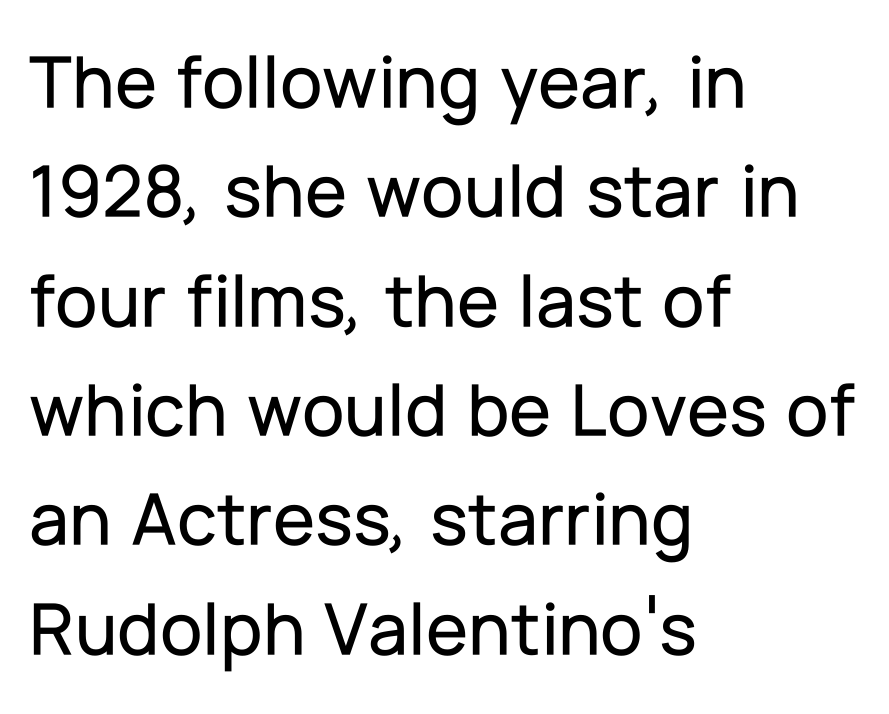
{"serif": "no", "italic": "no", "width": "normal", "stroke_contrast": "low", "x_height": "medium", "monospaced": "no", "underline": "no", "align": "left", "line_spacing": "normal", "line_spacing_ratio": 1.42, "letter_spacing": "normal", "letter_spacing_em": 0.0, "glyph_px": 77}
